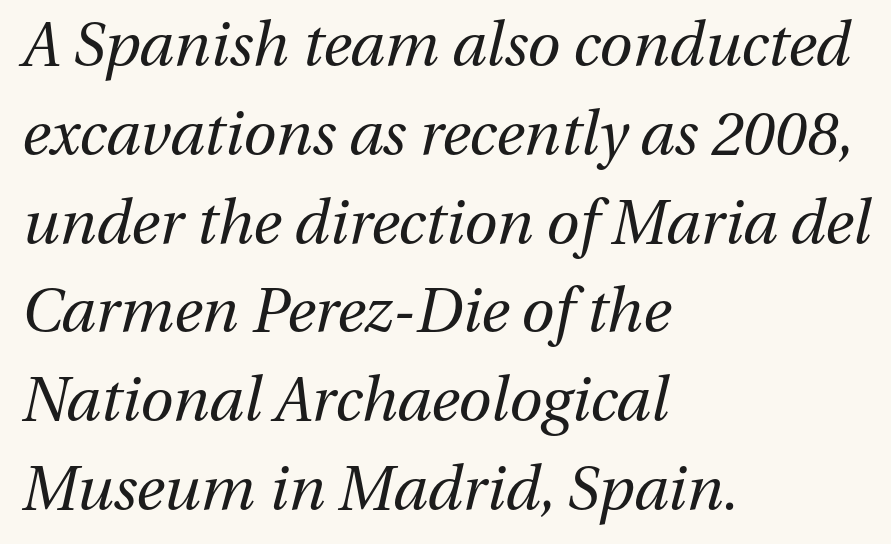
Q: Is the text bold? A: No.
Q: Is the text italic (slanted)? A: Yes, it leans right by about 13 degrees.
Q: Is the text underlined? A: No.
Q: How is the paragraph aligned? A: Left-aligned.
Q: Is the spacing between letters normal or unusually wide? A: Normal.
Q: Is the spacing between lines tight, normal or loose? A: Normal.
Q: Width (condensed, normal, or wide)? A: Normal.
Q: Stroke contrast? A: Medium.
Q: x-height? A: Medium.
Q: Monospaced? A: No.
